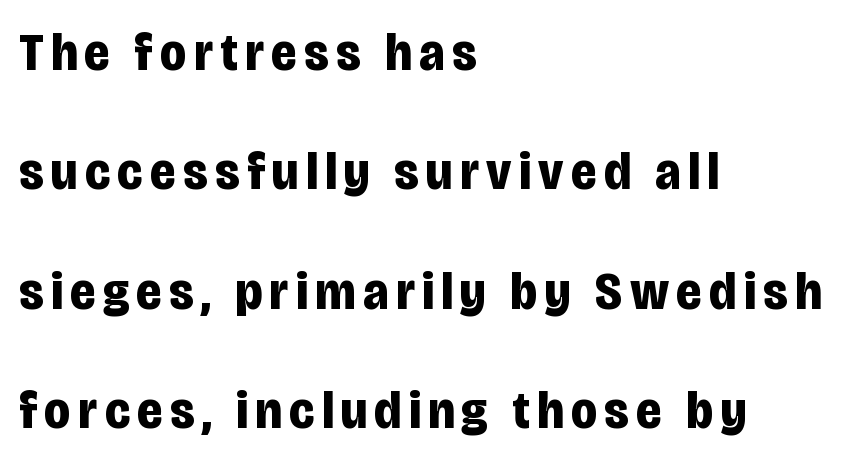
Q: Is the text bold? A: Yes.
Q: Is the text italic (slanted)? A: No, it is upright.
Q: Is the typeface a serif or a sans-serif typeface? A: Sans-serif.
Q: Is the text underlined? A: No.
Q: How is the paragraph aligned? A: Left-aligned.
Q: Is the spacing between lines tight, normal or loose? A: Loose.
Q: Width (condensed, normal, or wide)? A: Condensed.
Q: Stroke contrast? A: Low.
Q: x-height? A: Large.
Q: Monospaced? A: No.
